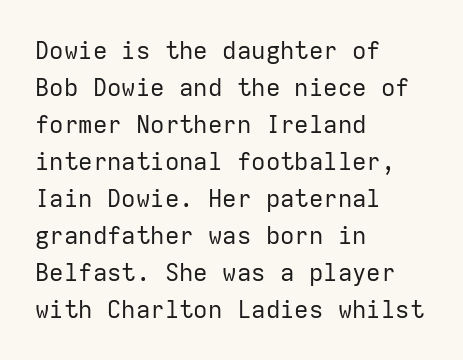
Q: Is the text bold? A: No.
Q: Is the text italic (slanted)? A: No, it is upright.
Q: Is the text underlined? A: No.
Q: How is the paragraph aligned? A: Left-aligned.
Q: Is the spacing between letters normal or unusually wide? A: Normal.
Q: Is the spacing between lines tight, normal or loose? A: Normal.
